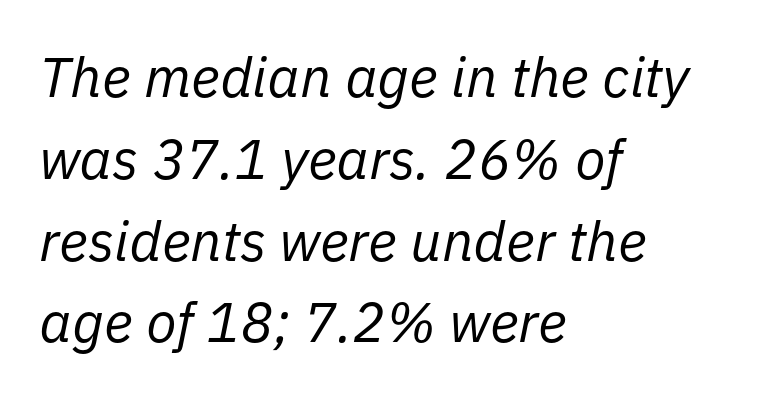
The image shows 56 px regular-weight type, italic (leaning right); set left-aligned, normal line spacing (1.46x), normal letter spacing, not underlined; low stroke contrast and a medium x-height.
